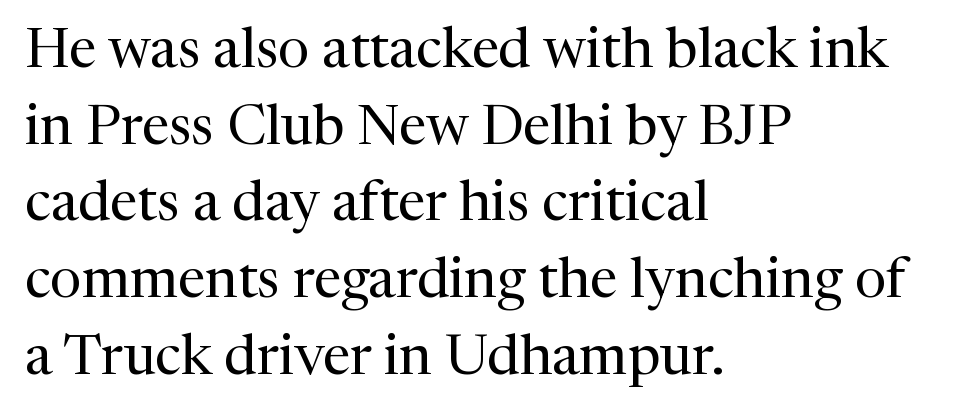
The image shows 56 px regular-weight serif type, upright; set left-aligned, normal line spacing (1.37x), normal letter spacing, not underlined; medium stroke contrast and a medium x-height.
